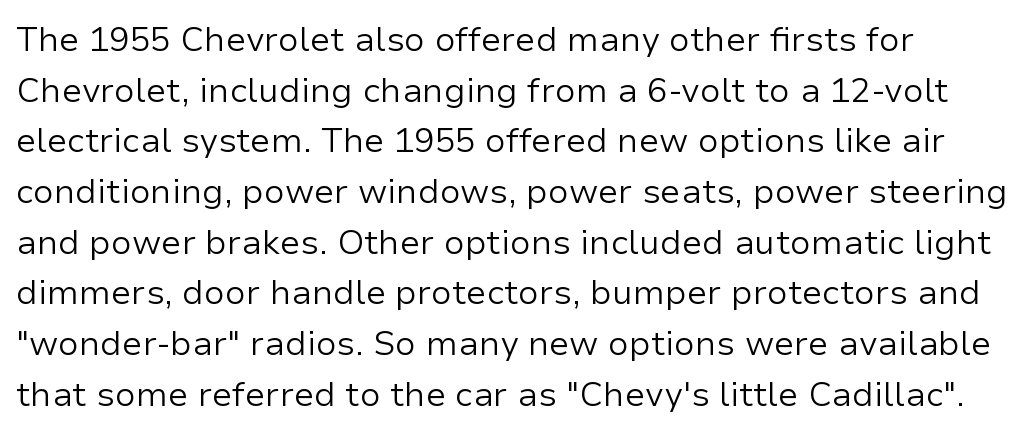
Q: Is the text bold? A: No.
Q: Is the text italic (slanted)? A: No, it is upright.
Q: Is the typeface a serif or a sans-serif typeface? A: Sans-serif.
Q: Is the text underlined? A: No.
Q: Is the spacing between letters normal or unusually wide? A: Normal.
Q: Is the spacing between lines tight, normal or loose? A: Normal.
Q: Width (condensed, normal, or wide)? A: Normal.
Q: Stroke contrast? A: Low.
Q: x-height? A: Medium.
Q: Monospaced? A: No.
